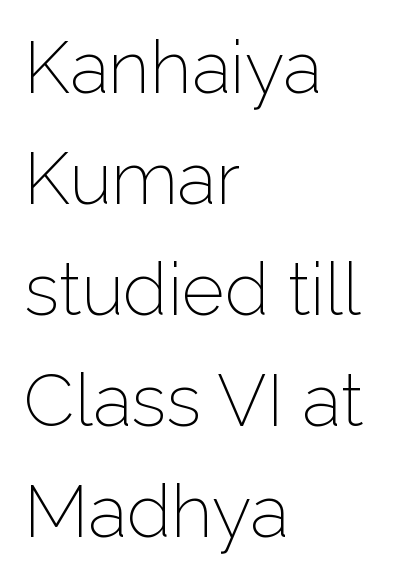
Baseline-to-baseline distance is the conventional proportion of letter height. Each stroke keeps to a modest, everyday thickness or less. Italic? Not at all — the glyphs are vertical. The letters advance in unequal steps, a hallmark of proportional type. A student would call this left alignment; a typographer would say flush left, rag right.
